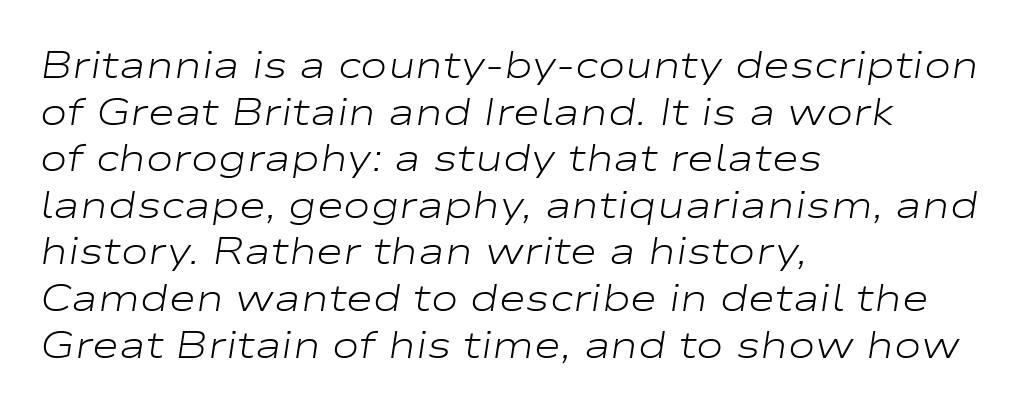
The image shows 37 px light, wide type, italic (leaning right); set left-aligned, normal line spacing (1.26x), normal letter spacing, not underlined; low stroke contrast and a medium x-height.
